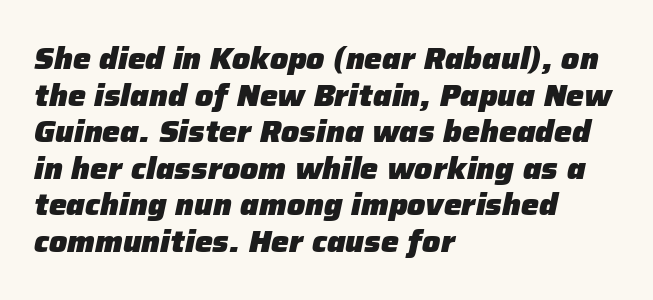
{"italic": "yes", "lean": "right", "slant_degrees": 12, "bold": "yes", "weight": "heavy", "width": "normal", "stroke_contrast": "low", "x_height": "medium", "monospaced": "no", "underline": "no", "align": "left", "line_spacing_ratio": 1.22, "letter_spacing": "normal", "letter_spacing_em": 0.0, "glyph_px": 30}
